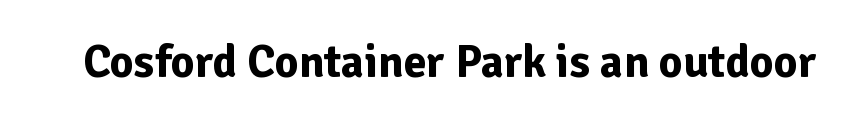
The image shows 46 px bold sans-serif type, upright; set normal letter spacing, not underlined; low stroke contrast and a medium x-height.
